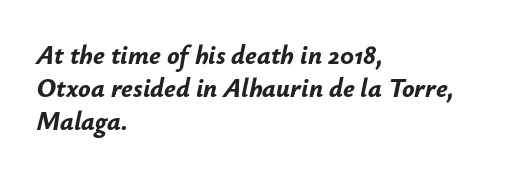
Q: Is the text bold? A: Yes.
Q: Is the text italic (slanted)? A: Yes, it leans right by about 12 degrees.
Q: Is the text underlined? A: No.
Q: How is the paragraph aligned? A: Left-aligned.
Q: Is the spacing between letters normal or unusually wide? A: Normal.
Q: Is the spacing between lines tight, normal or loose? A: Normal.
